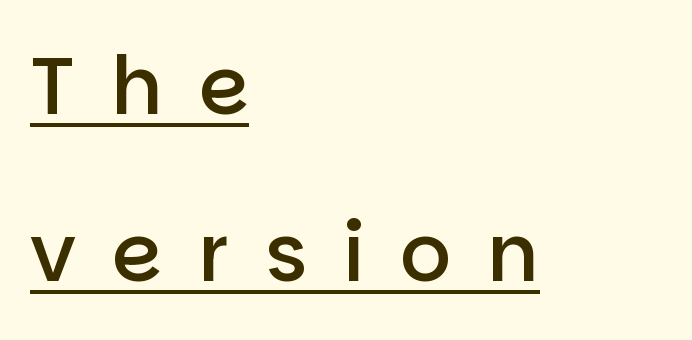
{"serif": "no", "italic": "no", "bold": "semi", "weight": "semibold", "width": "normal", "stroke_contrast": "low", "x_height": "large", "monospaced": "no", "underline": "yes", "align": "left", "line_spacing": "loose", "line_spacing_ratio": 2.09, "letter_spacing": "wide", "letter_spacing_em": 0.45, "glyph_px": 80}
